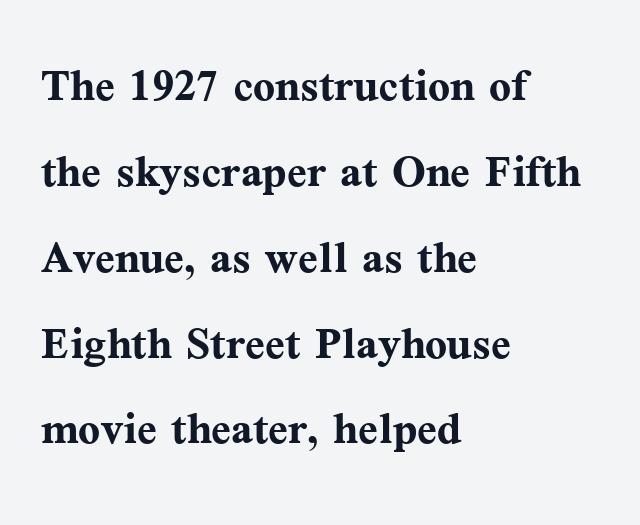
{"serif": "yes", "italic": "no", "bold": "yes", "weight": "semibold", "width": "normal", "stroke_contrast": "medium", "x_height": "medium", "monospaced": "no", "underline": "no", "align": "left", "line_spacing": "normal", "line_spacing_ratio": 1.48, "letter_spacing": "normal", "letter_spacing_em": 0.0, "glyph_px": 58}
